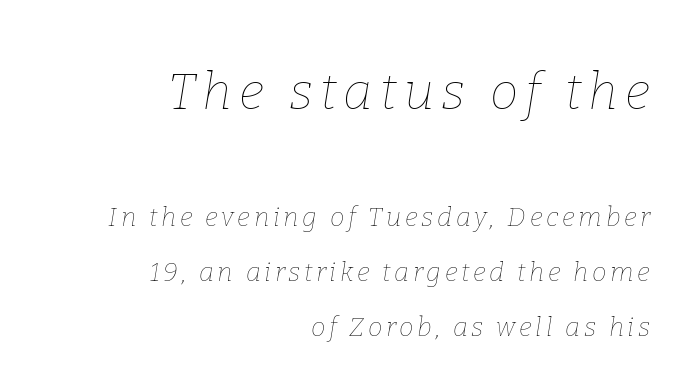
In terms of posture, this sample is oblique. Visually, the top section dominates because its glyphs are scaled up. Right-aligned paragraph, ragged on the left. These lines are rendered in a variable-pitch font. The foot of each line stays bare and open.
